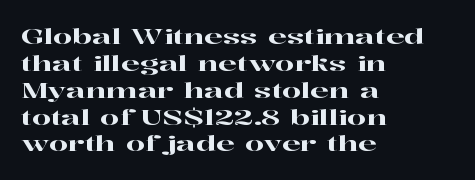
{"italic": "no", "underline": "no", "align": "left", "line_spacing_ratio": 1.22, "letter_spacing": "normal", "letter_spacing_em": 0.0, "glyph_px": 22}
